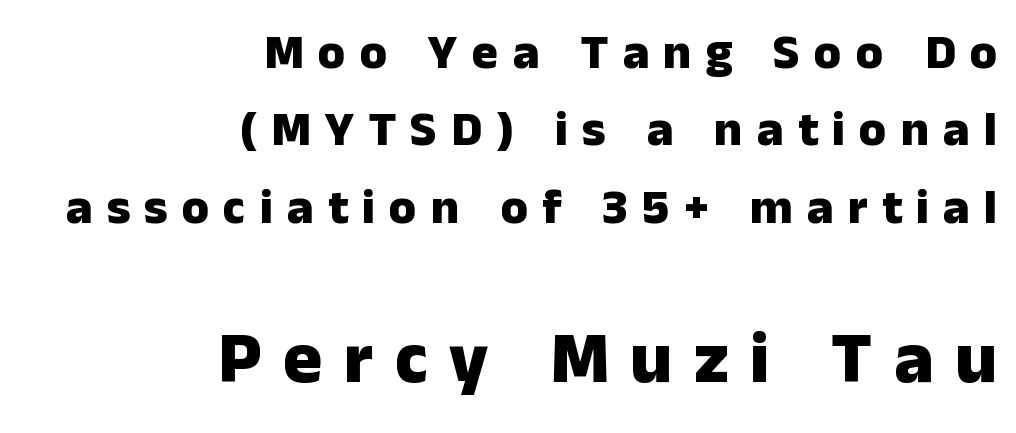
The image shows 73 px heavy sans-serif type, upright; set right-aligned, normal line spacing (1.58x), unusually wide letter spacing (+0.29 em), not underlined; the second (bottom) block is 1.49x larger; low stroke contrast and a medium x-height.
